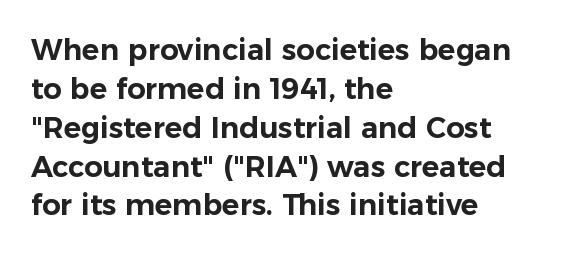
Q: Is the text italic (slanted)? A: No, it is upright.
Q: Is the typeface a serif or a sans-serif typeface? A: Sans-serif.
Q: Is the text underlined? A: No.
Q: How is the paragraph aligned? A: Left-aligned.
Q: Is the spacing between letters normal or unusually wide? A: Normal.
Q: Is the spacing between lines tight, normal or loose? A: Normal.
Q: Width (condensed, normal, or wide)? A: Normal.
Q: Stroke contrast? A: Low.
Q: x-height? A: Medium.
Q: Monospaced? A: No.
